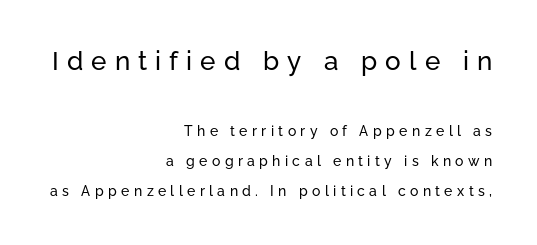
Leftover space on each line is placed entirely before the opening word. Rows of type keep a wide berth in the vertical direction. Words appear elongated and porous because spacing is wide. Only glyphs here, with clear space below each row.
